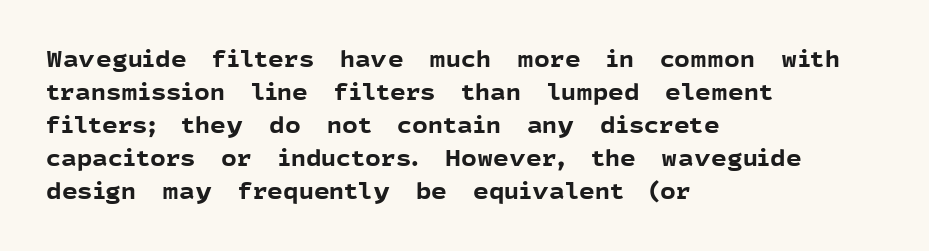
The image shows 22 px bold type, upright; set left-aligned, normal line spacing (1.5x), normal letter spacing, not underlined.
